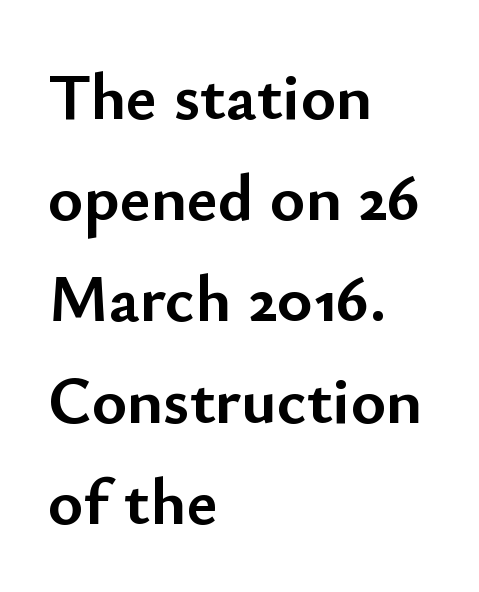
{"serif": "no", "italic": "no", "bold": "yes", "weight": "semibold", "width": "normal", "stroke_contrast": "low", "x_height": "small", "monospaced": "no", "underline": "no", "align": "left", "line_spacing": "normal", "line_spacing_ratio": 1.51, "letter_spacing": "normal", "letter_spacing_em": 0.0, "glyph_px": 67}
